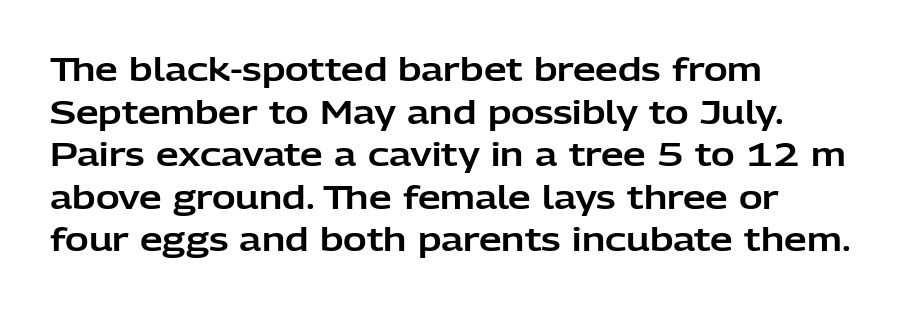
{"serif": "no", "italic": "no", "width": "normal", "stroke_contrast": "low", "x_height": "medium", "monospaced": "no", "underline": "no", "align": "left", "line_spacing": "normal", "line_spacing_ratio": 1.33, "letter_spacing": "normal", "letter_spacing_em": 0.0, "glyph_px": 32}
